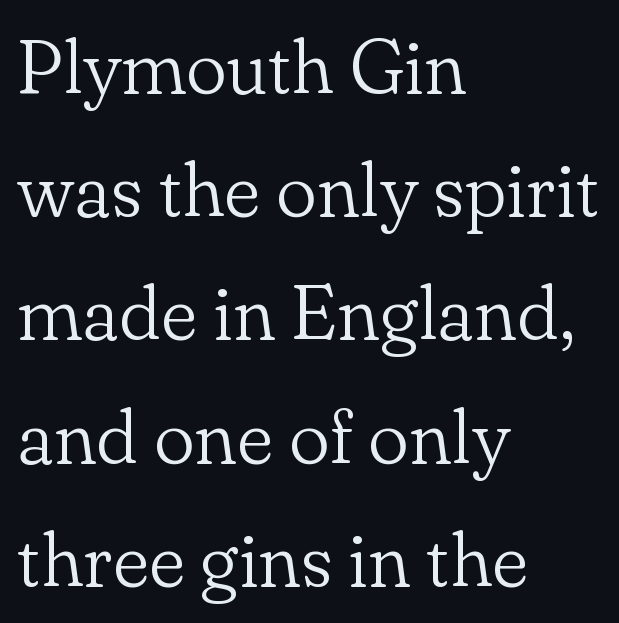
What stands out about the letter spacing? Nothing — it is the standard amount. Nobody drew a line under any word here. Every row of glyphs begins at an identical x-position on the left. Check where the strokes stop: tiny serifs finish them off. Stroke mass is kept to a normal reading level or below.
